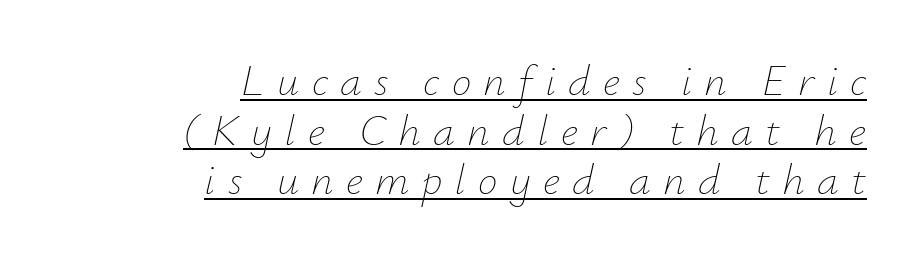
The image shows 44 px thin type, italic (leaning right); set right-aligned, tight line spacing (1.13x), unusually wide letter spacing (+0.28 em), underlined; low stroke contrast and a small x-height.
